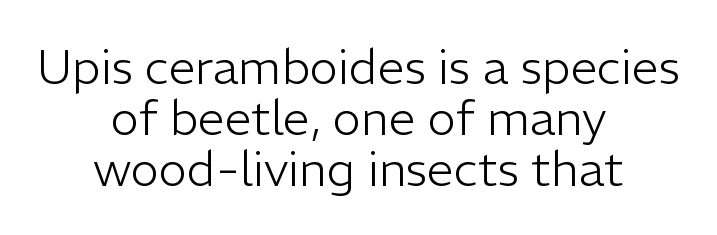
{"serif": "no", "italic": "no", "bold": "no", "weight": "light", "width": "normal", "stroke_contrast": "low", "x_height": "medium", "monospaced": "no", "underline": "no", "align": "center", "line_spacing": "tight", "line_spacing_ratio": 1.06, "letter_spacing": "normal", "letter_spacing_em": 0.0, "glyph_px": 48}
